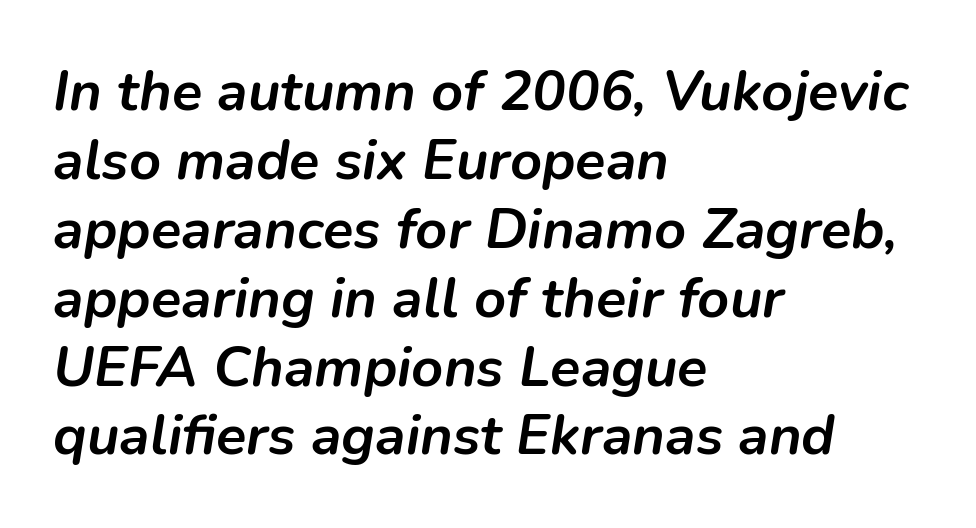
Each row of text sits above clean, open space. The rendering uses natural spacing where letterforms have individual widths. Horizontal alignment here is leftward, the default for most running prose. Each glyph is drawn with heavy, bold strokes. Observe the lean: these are italic letterforms.
